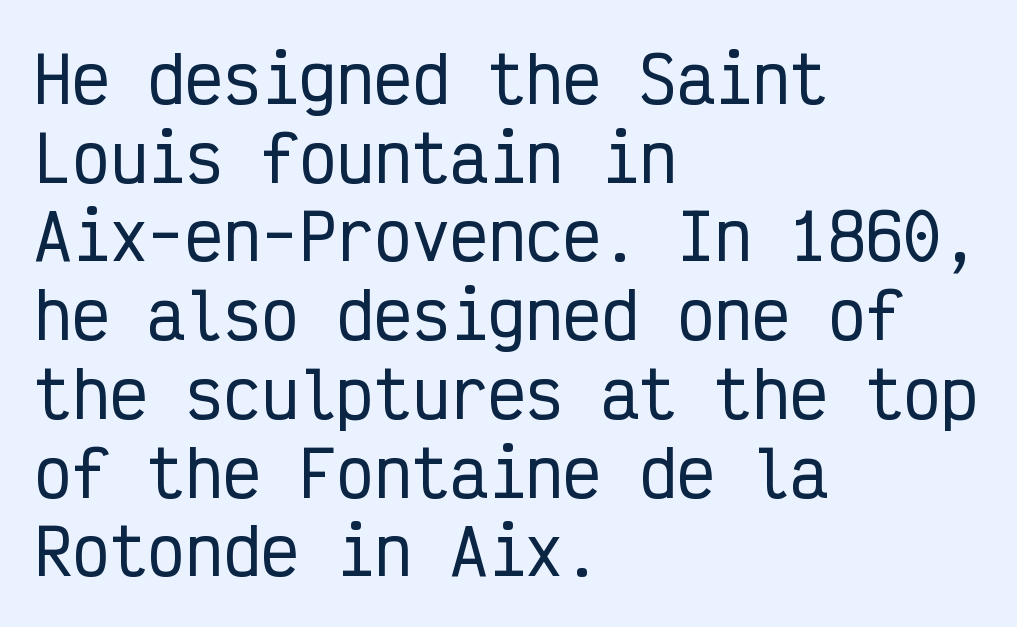
These lines are rendered in a fixed-pitch font. Descenders hang freely into open space. This is sans-serif lettering, the kind often seen on screens and signage. Each line starts at the same left margin while the right side varies.
